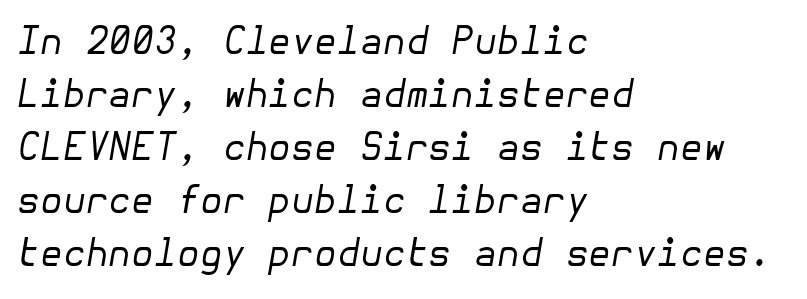
{"italic": "yes", "lean": "right", "slant_degrees": 10, "bold": "no", "weight": "regular", "width": "normal", "stroke_contrast": "low", "x_height": "medium", "underline": "no", "align": "left", "line_spacing": "normal", "line_spacing_ratio": 1.43, "letter_spacing": "normal", "letter_spacing_em": 0.0, "glyph_px": 37}
